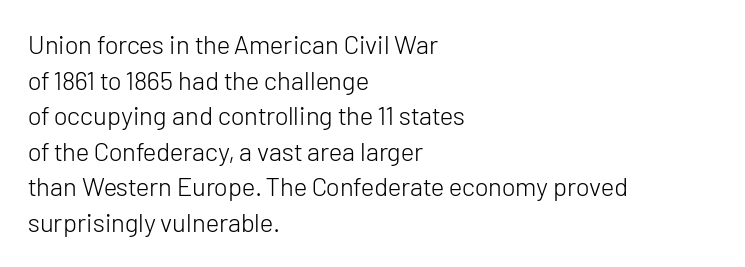
The line texture is even and compact thanks to regular tracking. Honestly, the row spacing looks completely unremarkable. Every row of glyphs begins at an identical x-position on the left. The letters stand straight up with perfectly vertical stems. Stroke thickness stays within the range of a standard reading face or lighter. Unmarked baselines from the first word to the last.
